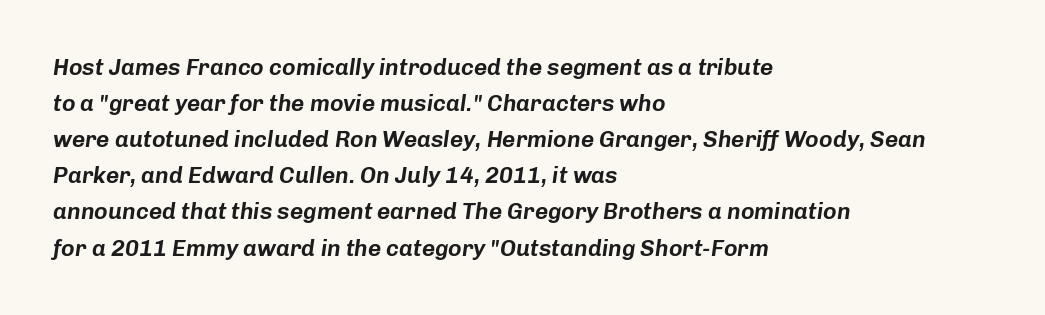
These lines keep a tight, regular rhythm from letter to letter. Unmarked baselines from the first word to the last. A normal amount of white space separates one row of letters from the next. The axis of the letterforms is tilted away from vertical. The compositor pushed each line to the left boundary.
